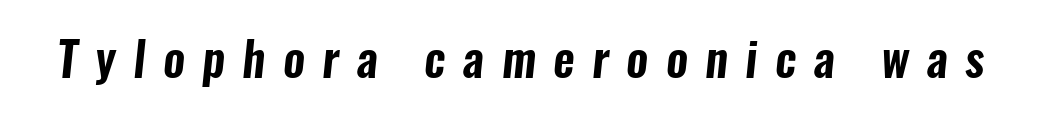
{"serif": "no", "width": "condensed", "stroke_contrast": "low", "x_height": "medium", "monospaced": "no", "underline": "no", "letter_spacing": "wide", "letter_spacing_em": 0.37, "glyph_px": 47}
